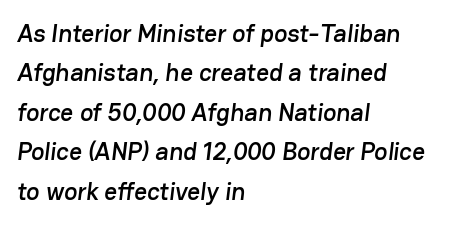
{"underline": "no", "align": "left", "line_spacing": "normal", "line_spacing_ratio": 1.58, "letter_spacing": "normal", "letter_spacing_em": 0.0, "glyph_px": 25}
